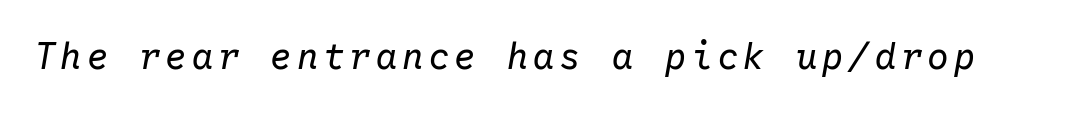
{"italic": "yes", "lean": "right", "slant_degrees": 10, "bold": "no", "weight": "regular", "width": "normal", "stroke_contrast": "low", "x_height": "medium", "monospaced": "yes", "underline": "no", "glyph_px": 36}
